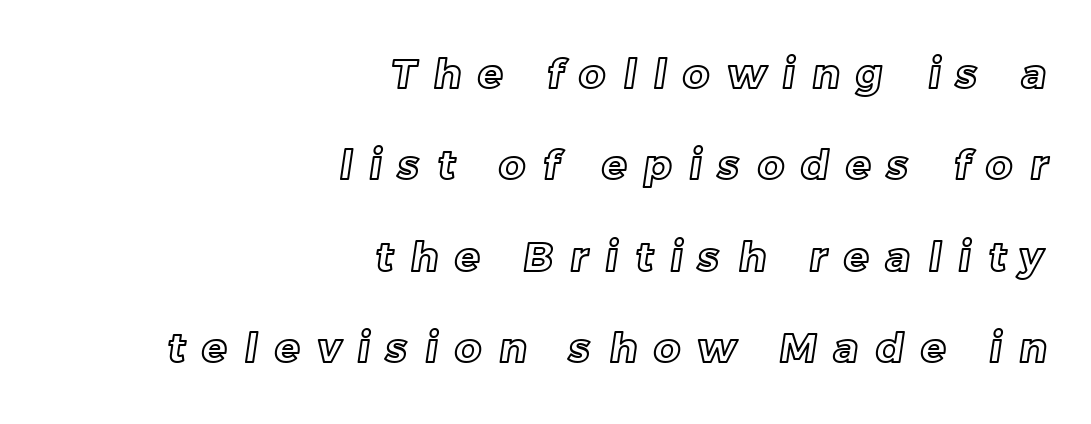
Q: Is the text underlined? A: No.
Q: How is the paragraph aligned? A: Right-aligned.
Q: Is the spacing between letters normal or unusually wide? A: Unusually wide.
Q: Is the spacing between lines tight, normal or loose? A: Loose.
Q: Width (condensed, normal, or wide)? A: Normal.
Q: x-height? A: Medium.
Q: Monospaced? A: No.
